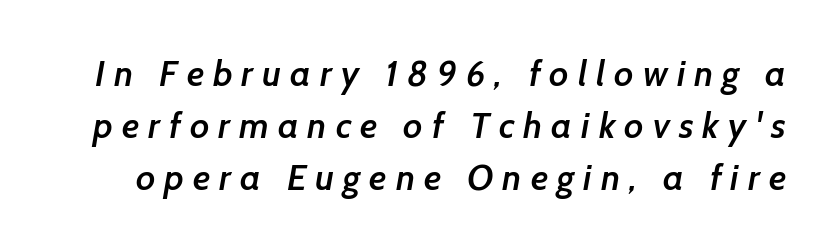
Q: Is the text bold? A: Semi-bold.
Q: Is the typeface a serif or a sans-serif typeface? A: Sans-serif.
Q: Is the text underlined? A: No.
Q: Is the spacing between letters normal or unusually wide? A: Unusually wide.
Q: Is the spacing between lines tight, normal or loose? A: Normal.
Q: Width (condensed, normal, or wide)? A: Normal.
Q: Stroke contrast? A: Low.
Q: x-height? A: Medium.
Q: Monospaced? A: No.
